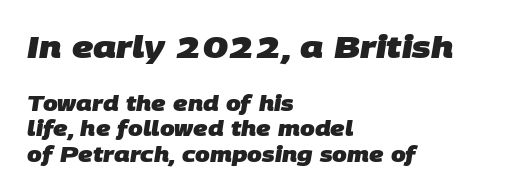
Q: Is the text bold? A: Yes.
Q: Is the typeface a serif or a sans-serif typeface? A: Sans-serif.
Q: Is the text underlined? A: No.
Q: How is the paragraph aligned? A: Left-aligned.
Q: Is the spacing between letters normal or unusually wide? A: Normal.
Q: Which block of text is set in a larger size, the first (top) or the second (bottom)? A: The first (top) one.
Q: Width (condensed, normal, or wide)? A: Normal.
Q: Stroke contrast? A: Low.
Q: x-height? A: Large.
Q: Monospaced? A: No.
